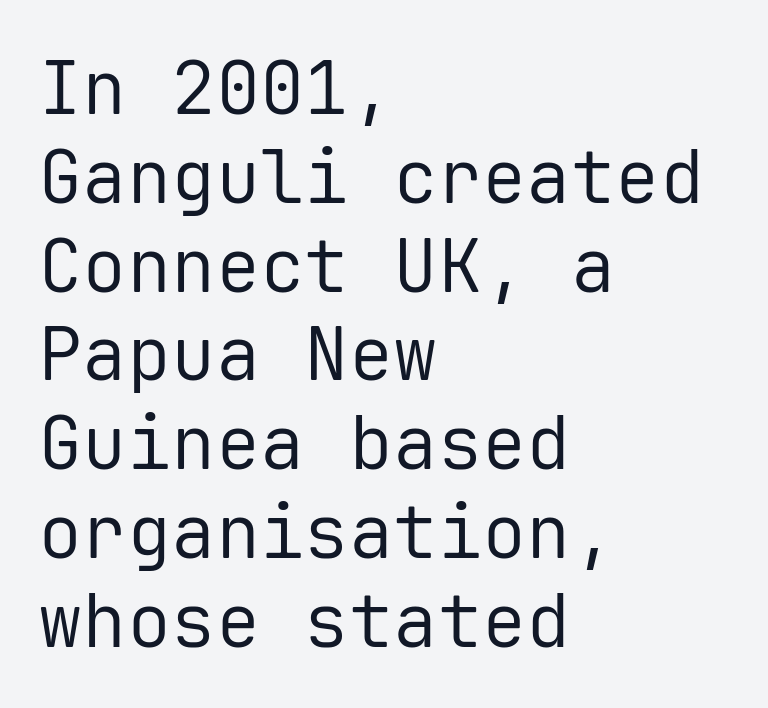
The lines are quadded left. The passage shown is typed in a monospace face where columns stay perfectly aligned. In terms of letterspacing, this is plain default setting. Unlike italic type, these characters show no tilt at all. Stems here are at most as thick as an everyday book face. Classification — sans serif.
